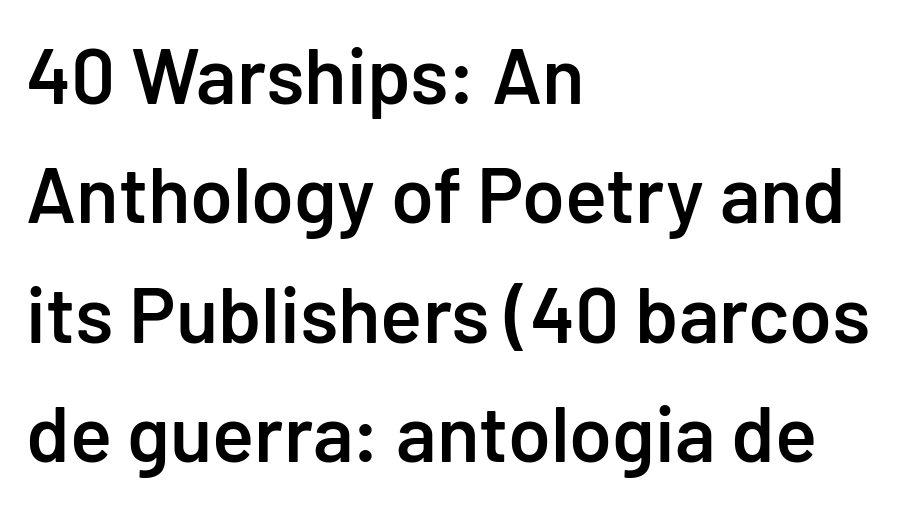
The area under the type is left untouched. Looks like regular typesetting: each glyph gets only the width it needs. Serifs: no, the terminals of the letterforms are clean. The passage shown is semibold, sitting just below true bold. Alignment: flush left. One glance says typical: line gaps are just what's usual.
